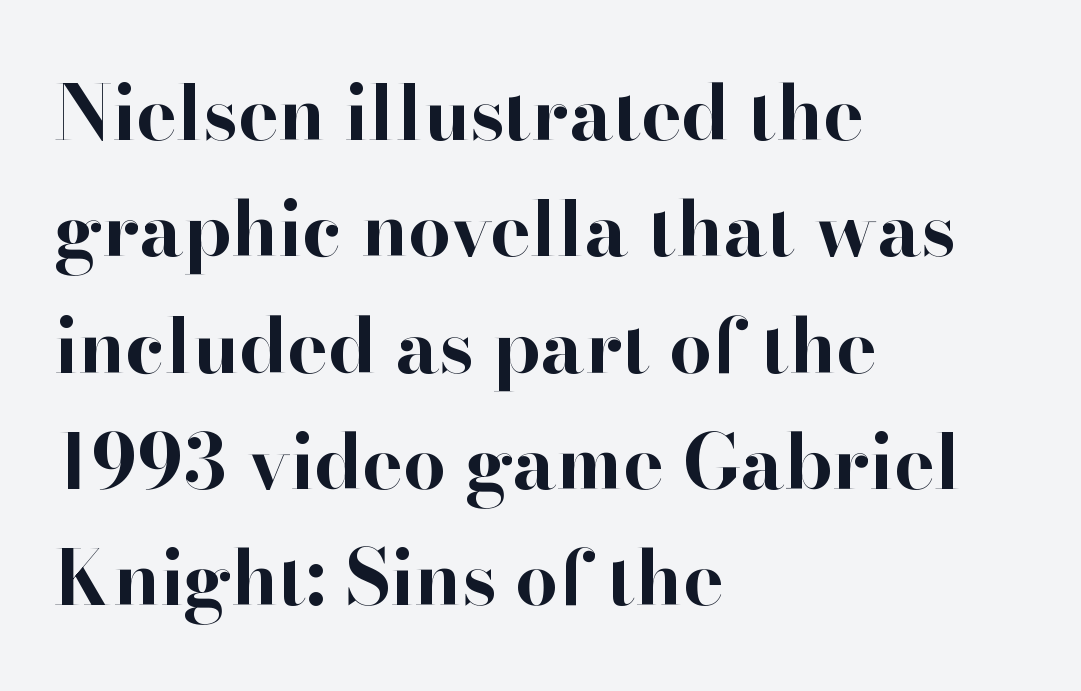
{"serif": "yes", "italic": "no", "bold": "yes", "weight": "bold", "width": "normal", "stroke_contrast": "high", "x_height": "small", "monospaced": "no", "underline": "no", "align": "left", "line_spacing": "normal", "line_spacing_ratio": 1.53, "letter_spacing": "normal", "letter_spacing_em": 0.0, "glyph_px": 76}
